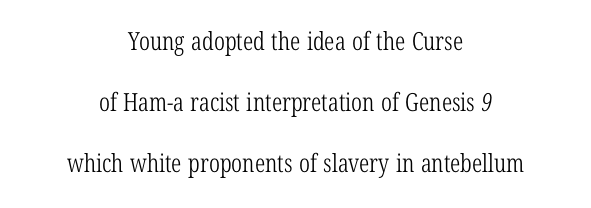
The image shows 25 px text type; set centered, loose line spacing (2.44x), normal letter spacing, not underlined.
